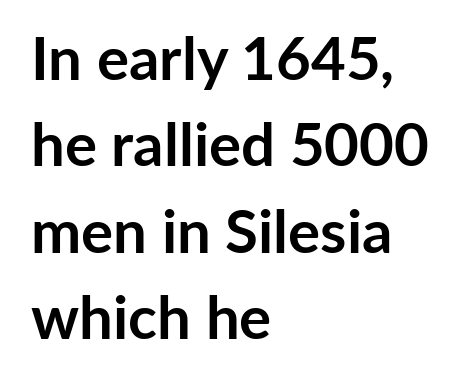
Glyph-to-glyph distance matches everyday printed text. Style check: upright. One-word summary of the alignment: left. Honestly, there is no underline to notice here at all.
